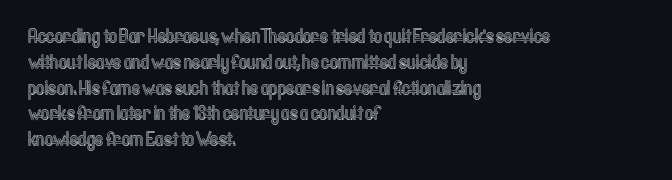
The image shows 20 px text type, upright; set left-aligned, normal line spacing (1.29x), normal letter spacing, not underlined.
